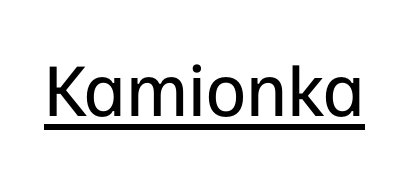
Q: Is the text bold? A: No.
Q: Is the text italic (slanted)? A: No, it is upright.
Q: Is the typeface a serif or a sans-serif typeface? A: Sans-serif.
Q: Is the text underlined? A: Yes.
Q: Is the spacing between letters normal or unusually wide? A: Normal.
Q: Width (condensed, normal, or wide)? A: Normal.
Q: Stroke contrast? A: Low.
Q: x-height? A: Medium.
Q: Monospaced? A: No.
